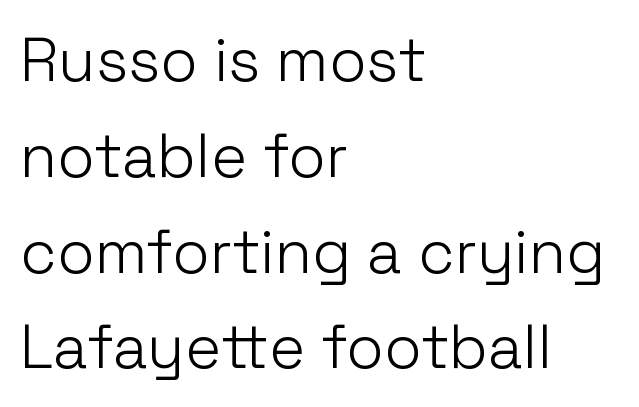
{"serif": "no", "italic": "no", "bold": "no", "weight": "light", "width": "normal", "stroke_contrast": "low", "x_height": "medium", "monospaced": "no", "underline": "no", "align": "left", "line_spacing": "normal", "line_spacing_ratio": 1.57, "letter_spacing": "normal", "letter_spacing_em": 0.0, "glyph_px": 61}
